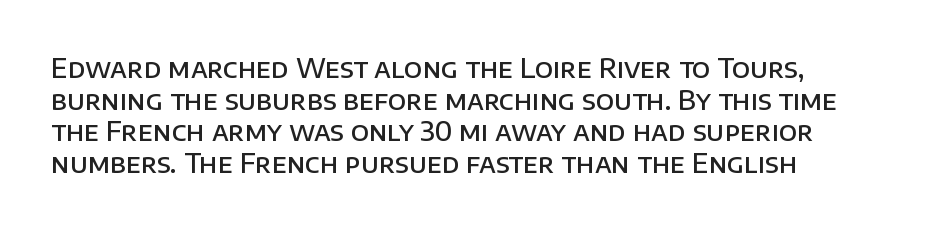
Each row of text sits above clean, open space. Typesetter's note: demi weight, one step under bold. Is the block centered? No — it sits flush against the left margin. Posture: straight, roman, zero tilt. The letterforms sit shoulder to shoulder at normal distance.
